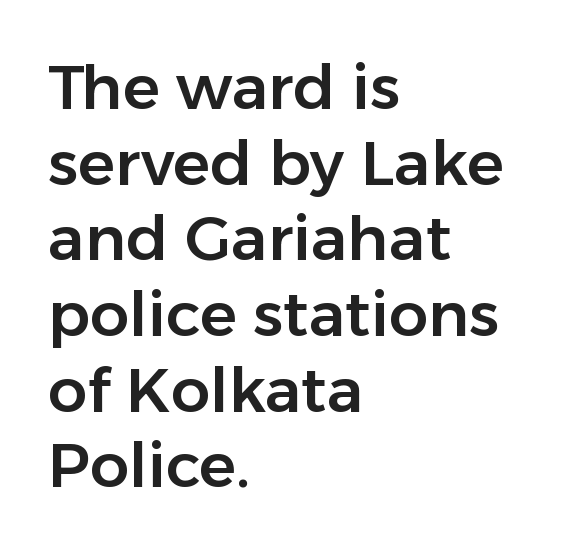
Q: Is the text italic (slanted)? A: No, it is upright.
Q: Is the typeface a serif or a sans-serif typeface? A: Sans-serif.
Q: Is the text underlined? A: No.
Q: How is the paragraph aligned? A: Left-aligned.
Q: Is the spacing between letters normal or unusually wide? A: Normal.
Q: Width (condensed, normal, or wide)? A: Normal.
Q: Stroke contrast? A: Low.
Q: x-height? A: Medium.
Q: Monospaced? A: No.
